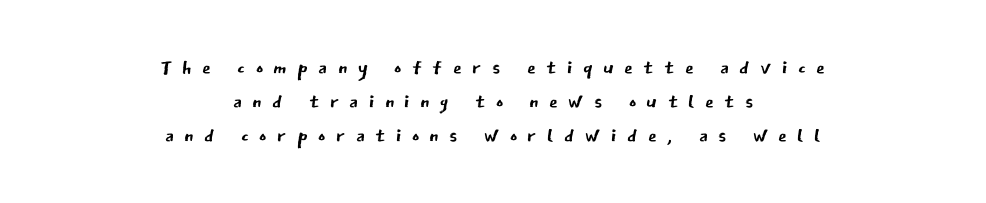
{"serif": "no", "italic": "no", "bold": "no", "weight": "regular", "width": "normal", "stroke_contrast": "low", "x_height": "medium", "monospaced": "no", "underline": "no", "align": "center", "line_spacing_ratio": 1.21, "letter_spacing": "wide", "letter_spacing_em": 0.37, "glyph_px": 28}
